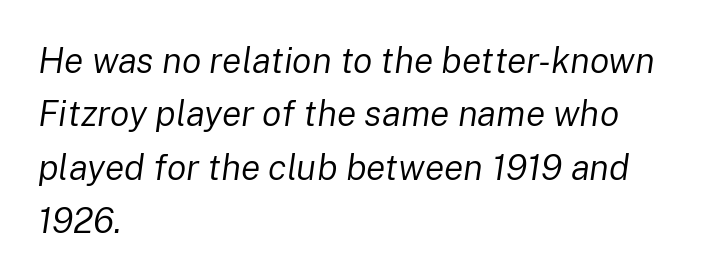
{"italic": "yes", "lean": "right", "slant_degrees": 8, "bold": "no", "weight": "regular", "width": "normal", "stroke_contrast": "low", "x_height": "medium", "monospaced": "no", "underline": "no", "align": "left", "line_spacing": "normal", "line_spacing_ratio": 1.48, "letter_spacing": "normal", "letter_spacing_em": 0.0, "glyph_px": 36}
